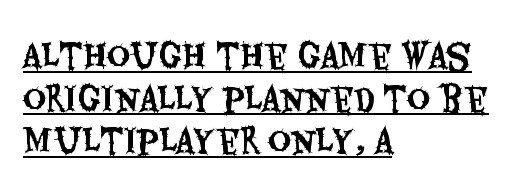
{"serif": "no", "italic": "no", "width": "condensed", "stroke_contrast": "medium", "x_height": "large", "monospaced": "no", "underline": "yes", "align": "left", "line_spacing": "normal", "line_spacing_ratio": 1.33, "letter_spacing": "normal", "letter_spacing_em": 0.0, "glyph_px": 32}
